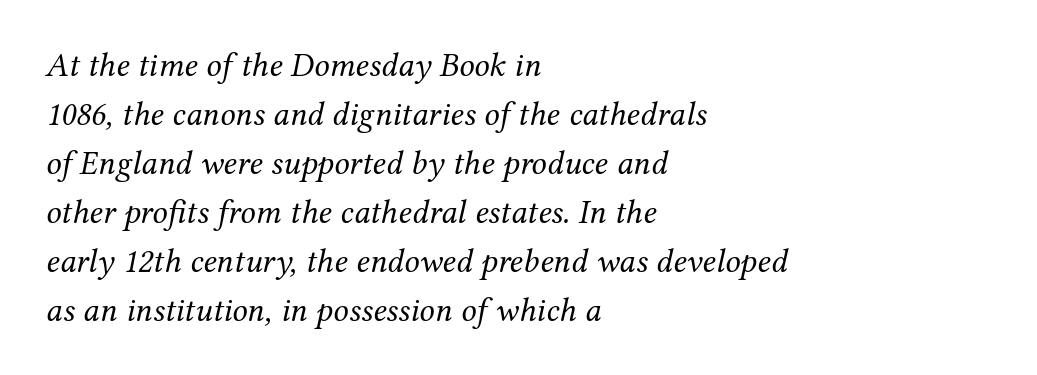
What's the leading like? Ordinary, nothing unusual. The foot of each line stays bare and open. No extra tracking has been applied to these lines. The typeface chosen for these lines features serifs. The face used here is proportionally spaced, like ordinary book or web type.
